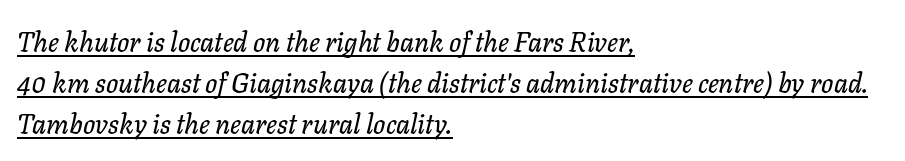
Does a line run under the words? Yes, clearly. The rendering keeps characters at their native spacing. Would a proofreader flag this as italicized? Yes. Evenly set lines give the paragraph a standard silhouette. Every row of glyphs begins at an identical x-position on the left.
